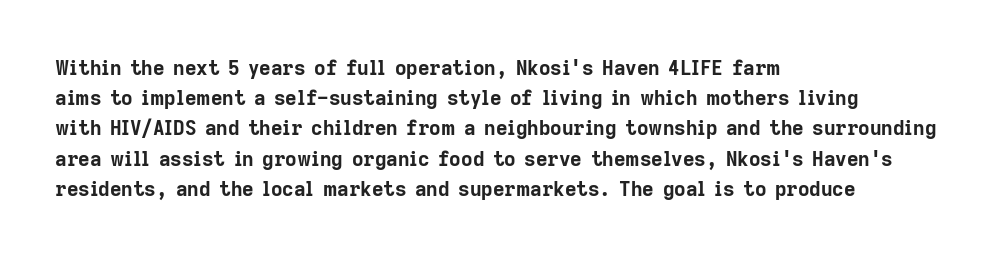
The image shows 20 px bold type, upright; set left-aligned, normal line spacing (1.51x), normal letter spacing, not underlined.
